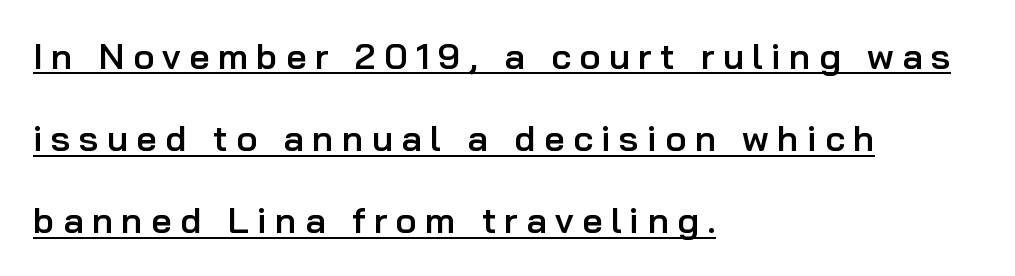
The ragged edge is on the right, which tells us the setting is flush left. Quick note: interline space is abundant. Words appear elongated and porous because spacing is wide. Serif or sans? Sans — the stroke terminals are bare.
